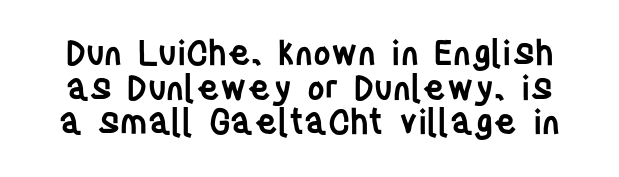
Q: Is the text bold? A: Semi-bold.
Q: Is the text italic (slanted)? A: No, it is upright.
Q: Is the typeface a serif or a sans-serif typeface? A: Sans-serif.
Q: Is the text underlined? A: No.
Q: Is the spacing between letters normal or unusually wide? A: Normal.
Q: Is the spacing between lines tight, normal or loose? A: Tight.
Q: Width (condensed, normal, or wide)? A: Condensed.
Q: Stroke contrast? A: Low.
Q: x-height? A: Large.
Q: Monospaced? A: No.
